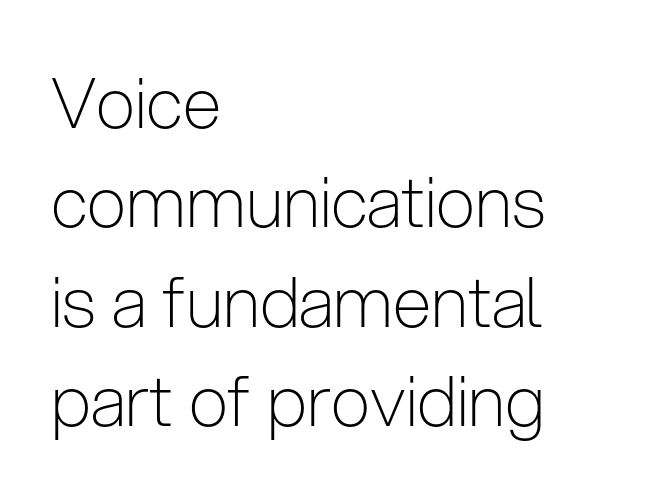
{"serif": "no", "italic": "no", "bold": "no", "weight": "light", "width": "condensed", "stroke_contrast": "low", "x_height": "medium", "monospaced": "no", "underline": "no", "align": "left", "line_spacing": "normal", "line_spacing_ratio": 1.42, "letter_spacing": "normal", "letter_spacing_em": 0.0, "glyph_px": 70}
